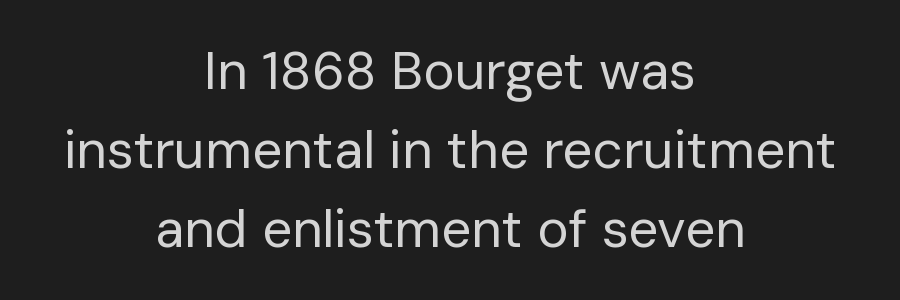
Horizontal alignment here is central, giving a formal, balanced look. The line-height multiplier appears to be the usual default. These lines are composed in type without serifs. No word sits above an underline. Spacing verdict: proportional, widths tailored to each character. Rendered with straight, roman letterforms.
